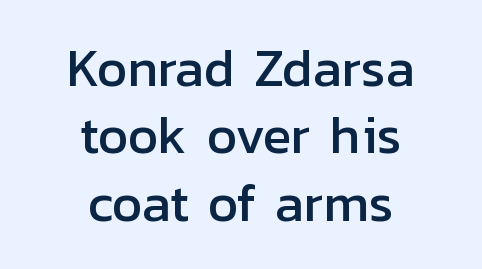
{"serif": "no", "italic": "no", "width": "normal", "stroke_contrast": "low", "x_height": "medium", "monospaced": "no", "underline": "no", "align": "center", "line_spacing": "normal", "line_spacing_ratio": 1.27, "letter_spacing": "normal", "letter_spacing_em": 0.0, "glyph_px": 53}
